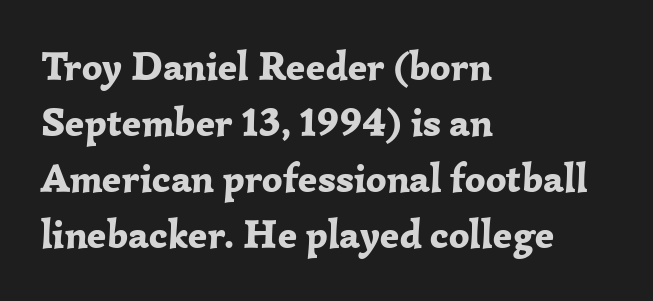
You could call the tracking neutral — neither tight nor loose. The typeface chosen for these lines features serifs. The lines in this sample share a left origin and differ only in where they stop. Do the characters align in a grid? No, the font is proportional. Baseline-to-baseline distance is the conventional proportion of letter height. Rule under the text: the space is simply empty.
